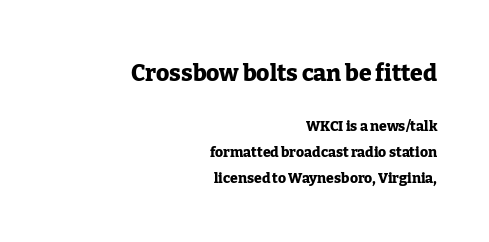
The image shows 23 px bold type, upright; set right-aligned, line spacing 1.86x, normal letter spacing, not underlined; the first (top) block is 1.64x larger.
